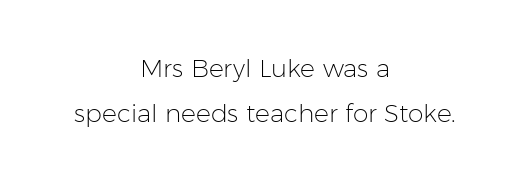
Q: Is the text bold? A: No.
Q: Is the text italic (slanted)? A: No, it is upright.
Q: Is the text underlined? A: No.
Q: How is the paragraph aligned? A: Centered.
Q: Is the spacing between letters normal or unusually wide? A: Normal.
